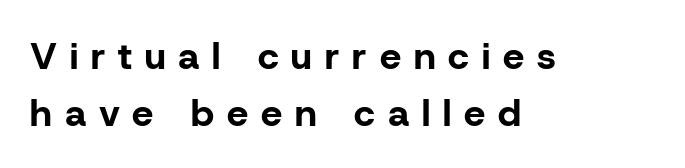
The baseline area is clear. Someone cranked the tracking dial way up on this one. Does the copy run flush right? No — it runs flush left. A typesetter would mark this as roman, not italic.
